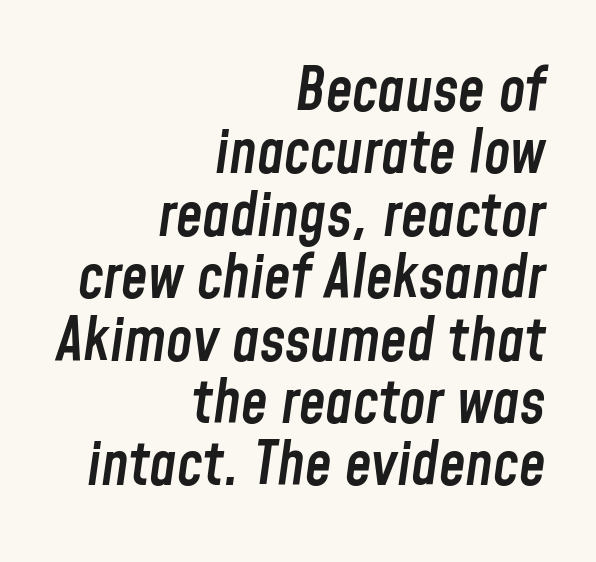
The image shows 60 px semibold, condensed type, italic (leaning right); set right-aligned, tight line spacing (1.04x), normal letter spacing, not underlined; low stroke contrast and a medium x-height.
